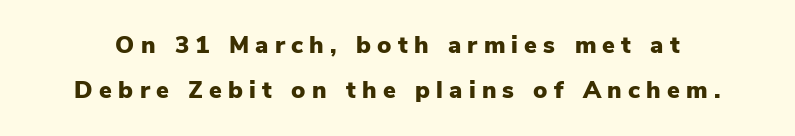
The image shows 24 px bold type, upright; set line spacing 1.89x, unusually wide letter spacing (+0.26 em), not underlined.
